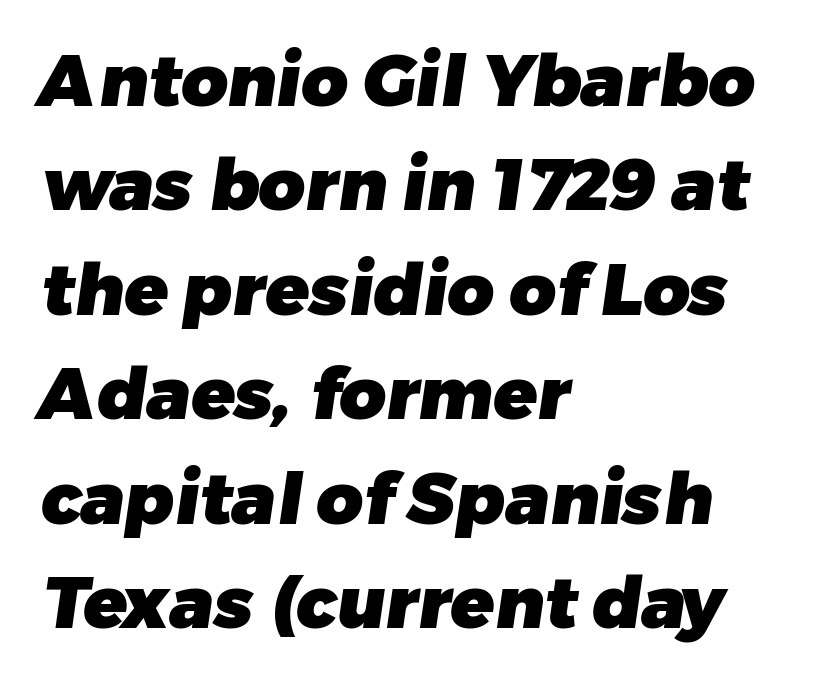
The rag falls on the right side of this text block. Vertical spacing — default. The type is set solid horizontally, with unmodified tracking. Check under the words: just untouched page. A typesetter would label this face a sans.
